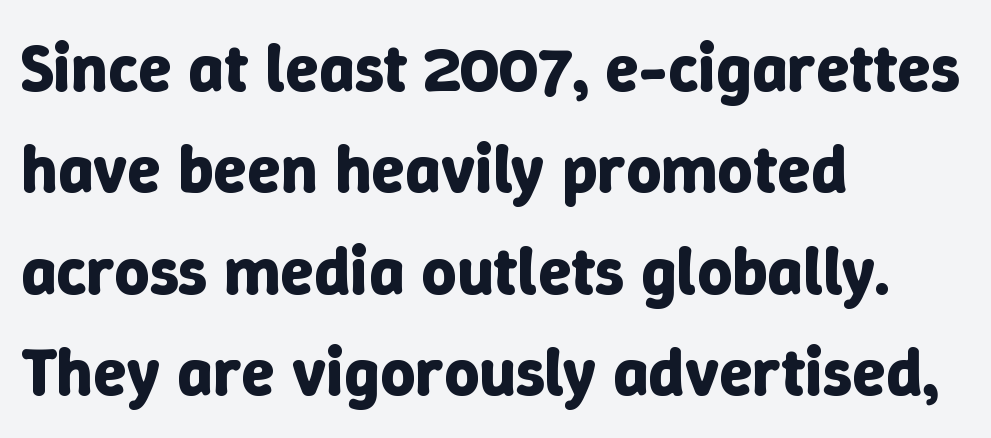
Do the characters align in a grid? No, the font is proportional. A typesetter would call this zero additional tracking. Ascenders rise straight up at ninety degrees. Is there much room between lines? A standard amount, neither cramped nor airy.
